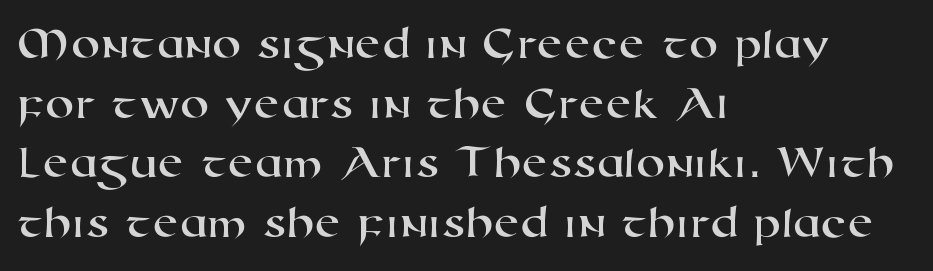
Q: Is the typeface a serif or a sans-serif typeface? A: Sans-serif.
Q: Is the text underlined? A: No.
Q: How is the paragraph aligned? A: Left-aligned.
Q: Is the spacing between letters normal or unusually wide? A: Normal.
Q: Is the spacing between lines tight, normal or loose? A: Normal.
Q: Width (condensed, normal, or wide)? A: Wide.
Q: Stroke contrast? A: High.
Q: x-height? A: Medium.
Q: Monospaced? A: No.
